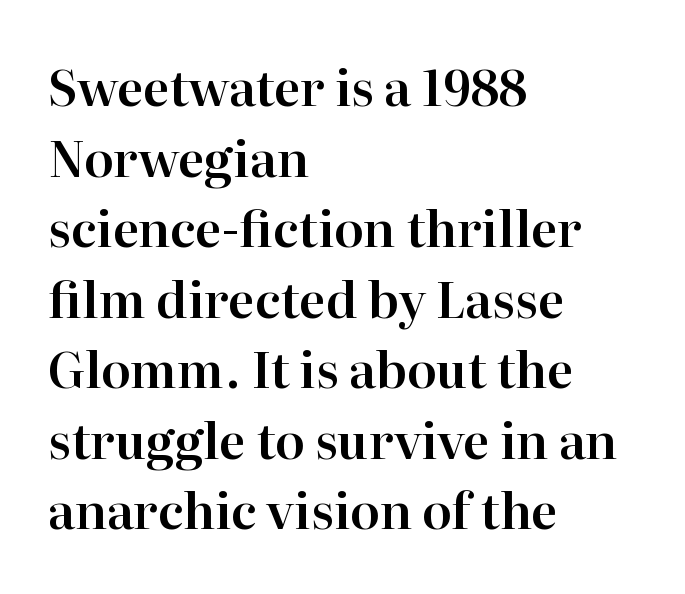
Only glyphs here, with clear space below each row. Looks like regular typesetting: each glyph gets only the width it needs. Look at the bottom of the vertical strokes: they flare into serifs here. A roman cut, with each character standing at attention. Horizontal alignment here is leftward, the default for most running prose.
